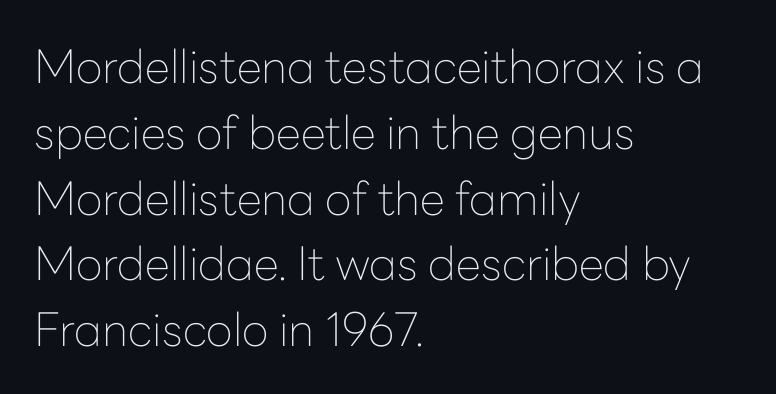
The specimen omits any rule beneath the text block's lines. Weight: in the light-to-regular range. The designer went with a sans here, leaving each stem footless. A student would call this left alignment; a typographer would say flush left, rag right. Is the letter spacing exaggerated? No — it looks like the ordinary default.
